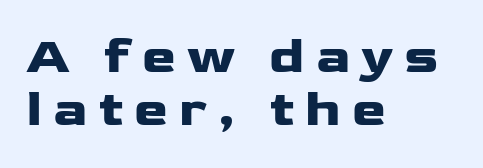
Q: Is the text bold? A: Yes.
Q: Is the text italic (slanted)? A: No, it is upright.
Q: Is the typeface a serif or a sans-serif typeface? A: Sans-serif.
Q: Is the text underlined? A: No.
Q: How is the paragraph aligned? A: Left-aligned.
Q: Is the spacing between letters normal or unusually wide? A: Unusually wide.
Q: Is the spacing between lines tight, normal or loose? A: Tight.
Q: Width (condensed, normal, or wide)? A: Wide.
Q: Stroke contrast? A: Low.
Q: x-height? A: Medium.
Q: Monospaced? A: No.
